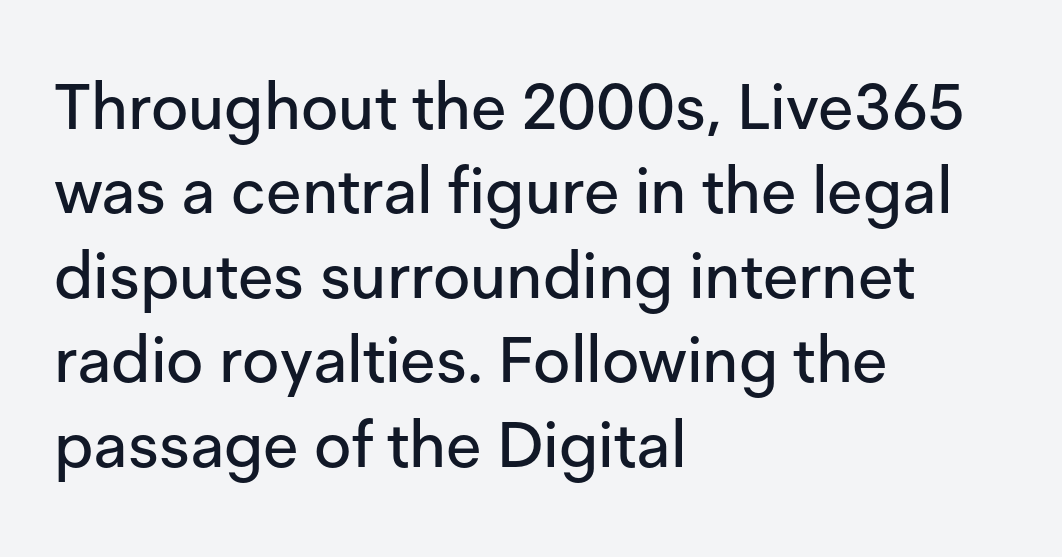
The image shows 64 px sans-serif type, upright; set left-aligned, normal line spacing (1.32x), normal letter spacing, not underlined; low stroke contrast and a medium x-height.
